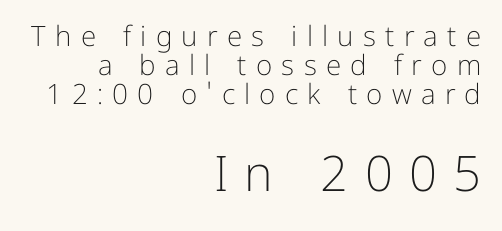
The image shows 49 px light sans-serif type, upright; set right-aligned, tight line spacing (1.04x), unusually wide letter spacing (+0.33 em), not underlined; the second (bottom) block is 1.75x larger; low stroke contrast and a medium x-height.
